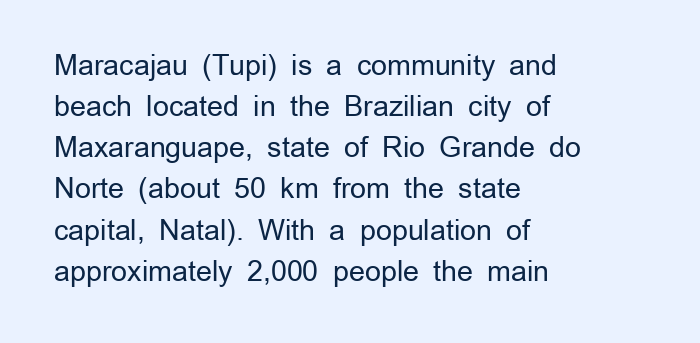
The rag falls on the right side of this text block. Letters rest on an invisible, unmarked baseline. This is roman type, the default non-slanted kind. Compared with typical body copy, the letter spacing here is the same.
